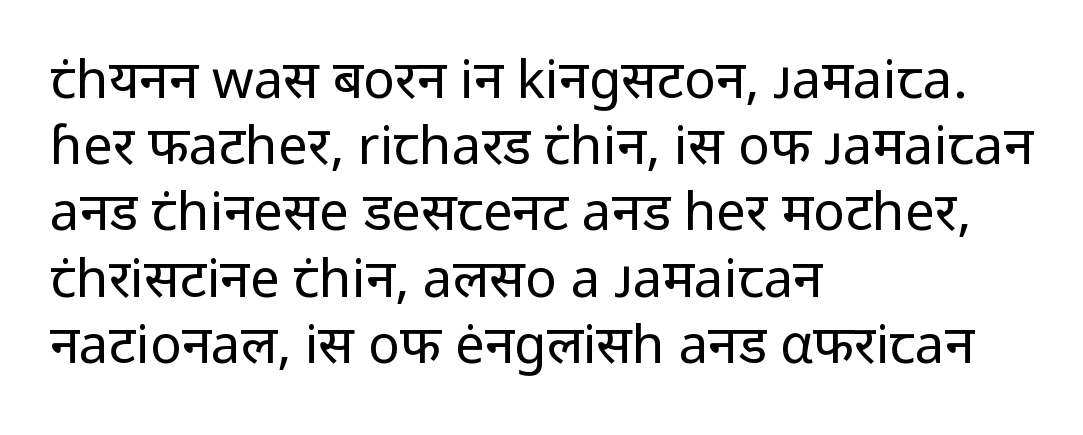
Q: Is the text bold? A: No.
Q: Is the text italic (slanted)? A: No, it is upright.
Q: Is the typeface a serif or a sans-serif typeface? A: Sans-serif.
Q: Is the text underlined? A: No.
Q: How is the paragraph aligned? A: Left-aligned.
Q: Is the spacing between letters normal or unusually wide? A: Normal.
Q: Is the spacing between lines tight, normal or loose? A: Normal.
Q: Width (condensed, normal, or wide)? A: Normal.
Q: Stroke contrast? A: Low.
Q: x-height? A: Medium.
Q: Monospaced? A: No.
